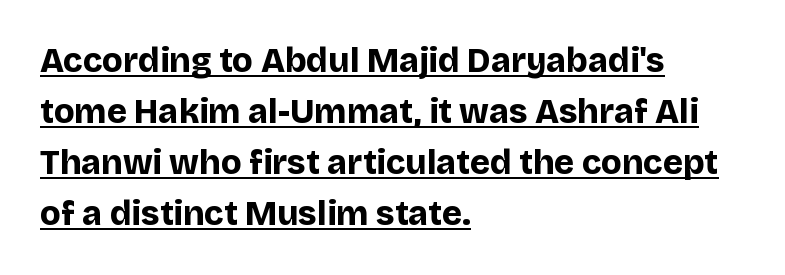
Q: Is the text bold? A: Yes.
Q: Is the text italic (slanted)? A: No, it is upright.
Q: Is the typeface a serif or a sans-serif typeface? A: Sans-serif.
Q: Is the text underlined? A: Yes.
Q: How is the paragraph aligned? A: Left-aligned.
Q: Is the spacing between letters normal or unusually wide? A: Normal.
Q: Is the spacing between lines tight, normal or loose? A: Normal.
Q: Width (condensed, normal, or wide)? A: Normal.
Q: Stroke contrast? A: Low.
Q: x-height? A: Large.
Q: Monospaced? A: No.
